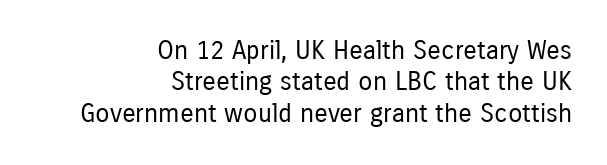
The image shows 26 px text type, upright; set right-aligned, line spacing 1.21x, normal letter spacing, not underlined.
